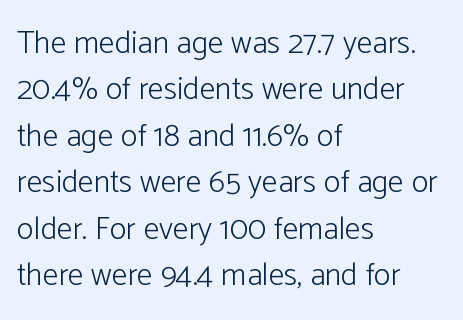
Q: Is the text bold? A: No.
Q: Is the text italic (slanted)? A: No, it is upright.
Q: Is the typeface a serif or a sans-serif typeface? A: Sans-serif.
Q: Is the text underlined? A: No.
Q: How is the paragraph aligned? A: Left-aligned.
Q: Is the spacing between letters normal or unusually wide? A: Normal.
Q: Is the spacing between lines tight, normal or loose? A: Normal.
Q: Width (condensed, normal, or wide)? A: Normal.
Q: Stroke contrast? A: Low.
Q: x-height? A: Medium.
Q: Monospaced? A: No.
